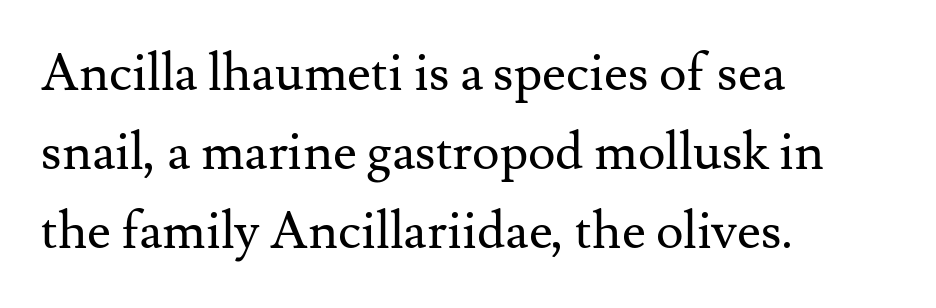
{"serif": "yes", "italic": "no", "bold": "no", "weight": "regular", "width": "normal", "stroke_contrast": "medium", "x_height": "small", "monospaced": "no", "underline": "no", "align": "left", "line_spacing": "normal", "line_spacing_ratio": 1.52, "letter_spacing": "normal", "letter_spacing_em": 0.0, "glyph_px": 52}
